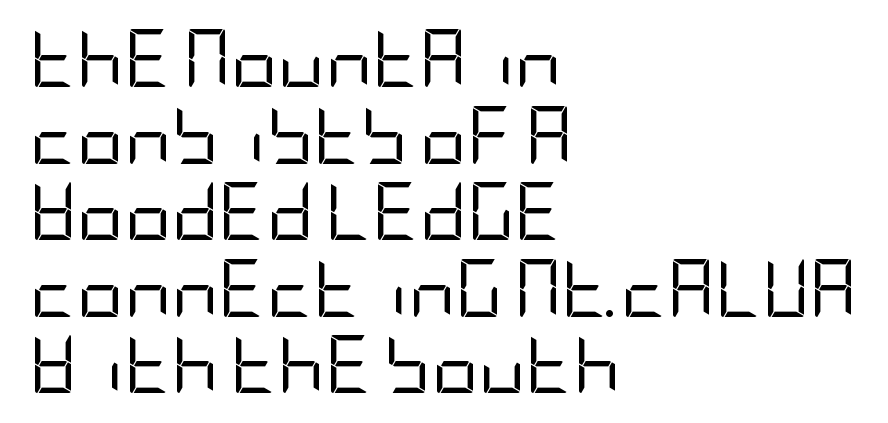
Q: Is the text bold? A: No.
Q: Is the text italic (slanted)? A: No, it is upright.
Q: Is the typeface a serif or a sans-serif typeface? A: Sans-serif.
Q: Is the text underlined? A: No.
Q: How is the paragraph aligned? A: Left-aligned.
Q: Is the spacing between letters normal or unusually wide? A: Normal.
Q: Is the spacing between lines tight, normal or loose? A: Normal.
Q: Width (condensed, normal, or wide)? A: Condensed.
Q: Stroke contrast? A: Low.
Q: x-height? A: Large.
